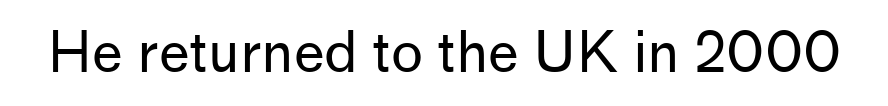
{"serif": "no", "italic": "no", "bold": "no", "weight": "regular", "width": "normal", "stroke_contrast": "low", "x_height": "medium", "monospaced": "no", "underline": "no", "letter_spacing": "normal", "letter_spacing_em": 0.0, "glyph_px": 55}
